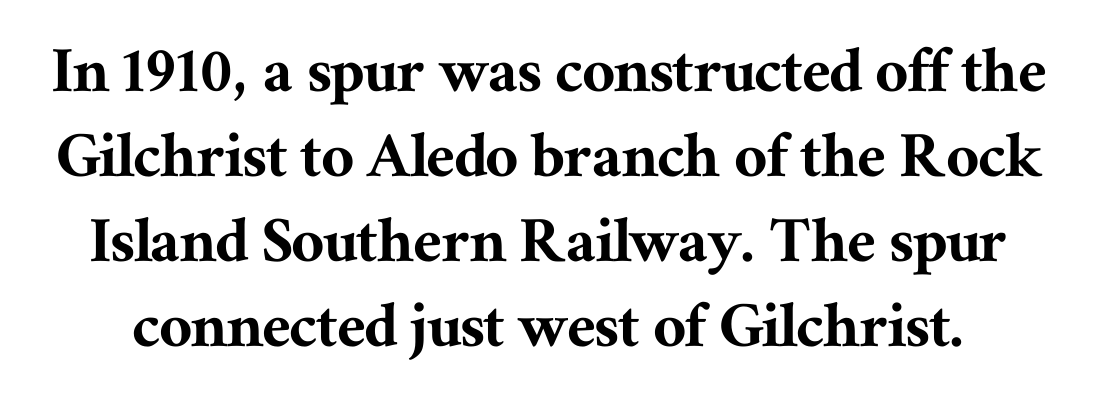
The image shows 72 px serif type, upright; set line spacing 1.18x, normal letter spacing, not underlined; medium stroke contrast and a medium x-height.
